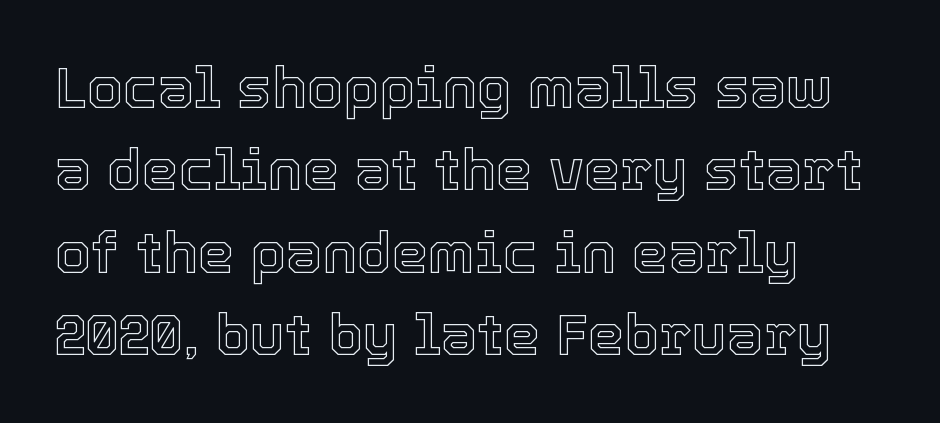
{"italic": "no", "width": "normal", "x_height": "medium", "monospaced": "no", "underline": "no", "align": "left", "line_spacing": "normal", "line_spacing_ratio": 1.42, "letter_spacing": "normal", "letter_spacing_em": 0.0, "glyph_px": 58}
